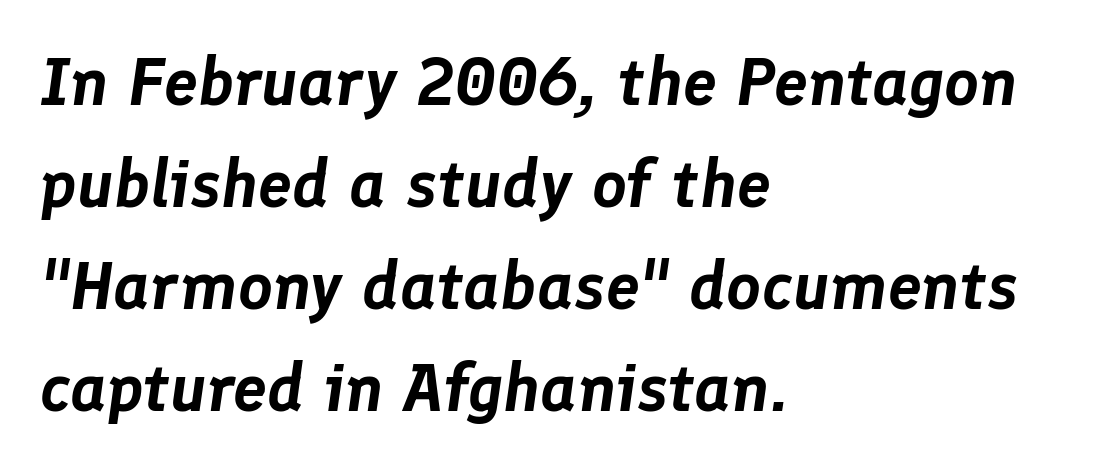
Descender tails drop into unmarked territory. Tracking here is standard; glyphs follow each other at the usual distance. Horizontally, the lines are justified to the leading edge only. The text carries the slant typical of an italic or oblique font. One glance says typical: line gaps are just what's usual. Here the designer chose a conventional face with non-uniform glyph widths.
